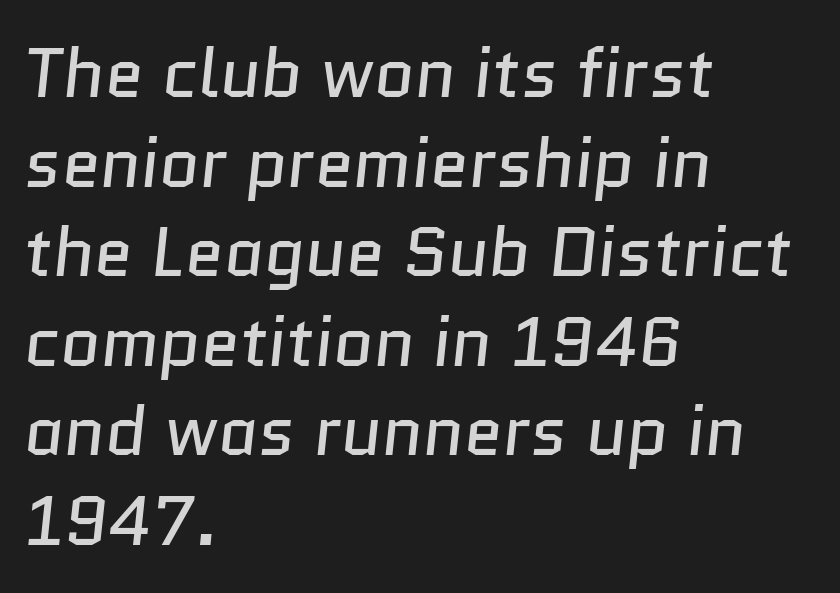
The image shows 70 px regular-weight sans-serif type; set left-aligned, normal line spacing (1.28x), normal letter spacing, not underlined; low stroke contrast and a medium x-height.
